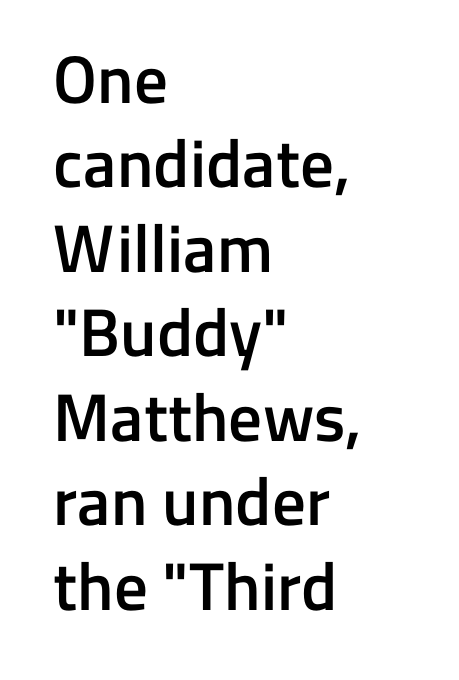
The image shows 67 px semibold sans-serif type, upright; set left-aligned, normal line spacing (1.26x), normal letter spacing, not underlined; low stroke contrast and a medium x-height.
